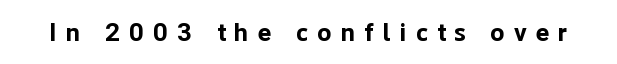
Honestly, there is no underline to notice here at all. Ordinary non-slanted type is in use. The letters are bold, with thick, heavy strokes. Short note: letters widely spaced.
